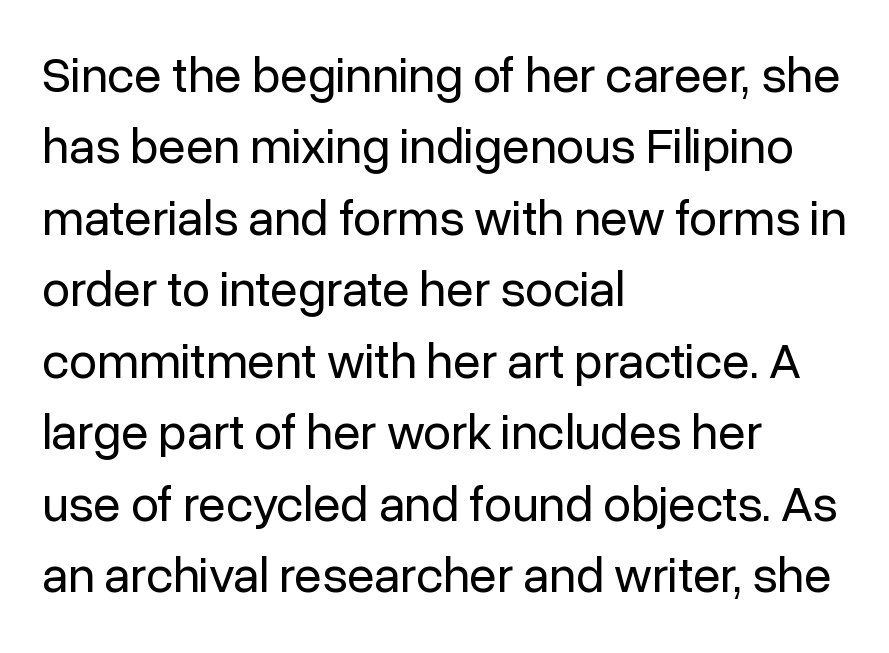
Evenly set lines give the paragraph a standard silhouette. Heft: none added — not bold. Tracking here is standard; glyphs follow each other at the usual distance. This rendering features lettering with no underline. Ordinary non-slanted type is in use. Observe the absence of serifs on each vertical stroke in this sample.
